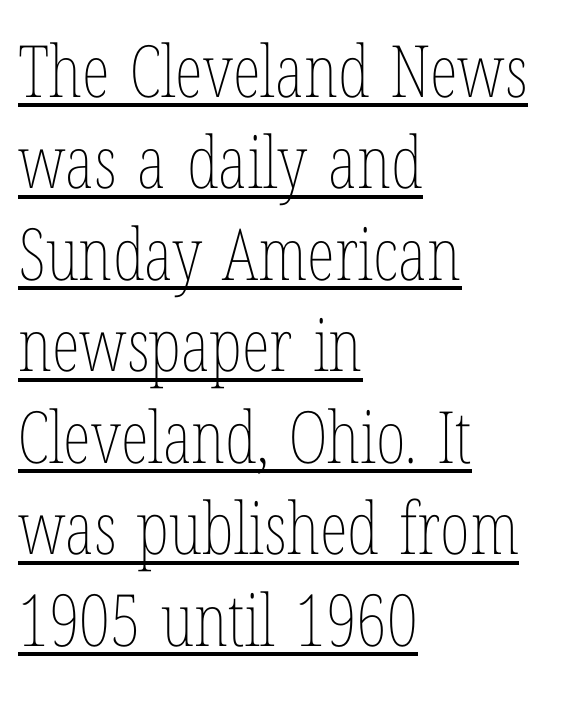
Q: Is the text bold? A: No.
Q: Is the text italic (slanted)? A: No, it is upright.
Q: Is the text underlined? A: Yes.
Q: How is the paragraph aligned? A: Left-aligned.
Q: Is the spacing between letters normal or unusually wide? A: Normal.
Q: Is the spacing between lines tight, normal or loose? A: Normal.
Q: Width (condensed, normal, or wide)? A: Condensed.
Q: Stroke contrast? A: Low.
Q: x-height? A: Medium.
Q: Monospaced? A: No.
